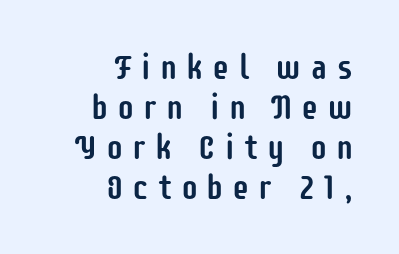
{"serif": "no", "italic": "no", "width": "condensed", "stroke_contrast": "low", "x_height": "large", "monospaced": "no", "underline": "no", "align": "right", "line_spacing": "tight", "line_spacing_ratio": 1.14, "letter_spacing": "wide", "letter_spacing_em": 0.24, "glyph_px": 35}
